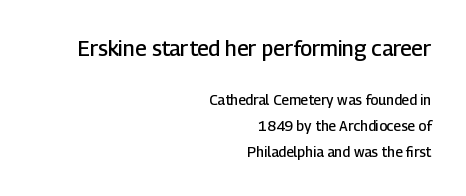
Horizontal alignment here is rightward, an uncommon choice for prose. How heavy is the stroke? Medium-heavy — a semibold, shy of bold. Larger block? The one above; the one below is distinctly smaller. Observe the ordinary spacing: letters are neighbours, not strangers. Upright lettering throughout. The words here are not underlined.
